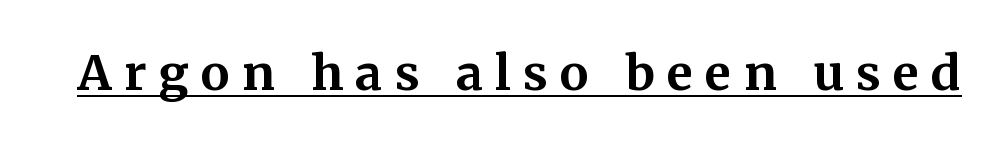
Chunky letters — that's bold for sure. Serif or sans? Serif — the stroke terminals have little feet. Descenders here cross a horizontal rule under the line. Is this a fixed-width face? No — the glyphs have proportional, varying widths.
